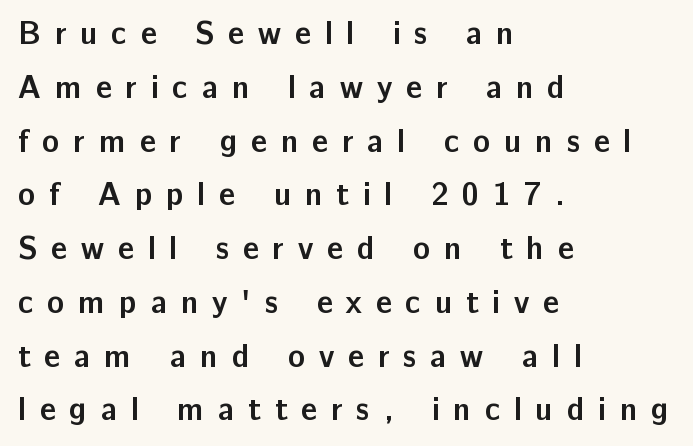
Q: Is the text bold? A: Yes.
Q: Is the text italic (slanted)? A: No, it is upright.
Q: Is the typeface a serif or a sans-serif typeface? A: Sans-serif.
Q: Is the text underlined? A: No.
Q: How is the paragraph aligned? A: Left-aligned.
Q: Is the spacing between letters normal or unusually wide? A: Unusually wide.
Q: Is the spacing between lines tight, normal or loose? A: Normal.
Q: Width (condensed, normal, or wide)? A: Normal.
Q: Stroke contrast? A: Low.
Q: x-height? A: Medium.
Q: Monospaced? A: No.
